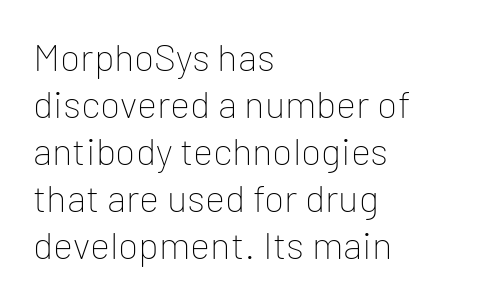
Q: Is the text bold? A: No.
Q: Is the text italic (slanted)? A: No, it is upright.
Q: Is the typeface a serif or a sans-serif typeface? A: Sans-serif.
Q: Is the text underlined? A: No.
Q: How is the paragraph aligned? A: Left-aligned.
Q: Is the spacing between letters normal or unusually wide? A: Normal.
Q: Width (condensed, normal, or wide)? A: Normal.
Q: Stroke contrast? A: Low.
Q: x-height? A: Medium.
Q: Monospaced? A: No.
